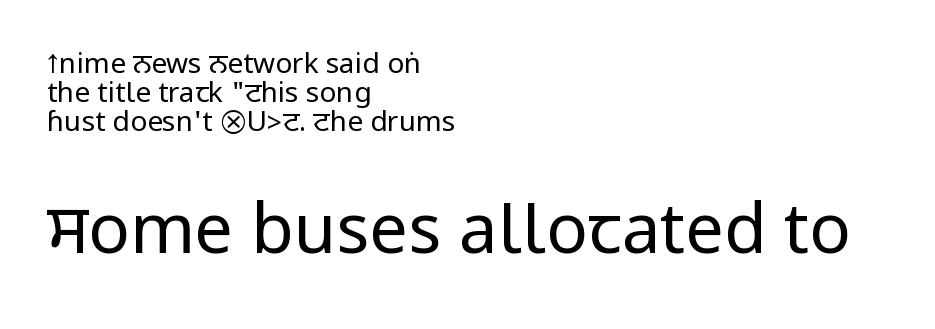
Q: Is the text bold? A: No.
Q: Is the text italic (slanted)? A: No, it is upright.
Q: Is the typeface a serif or a sans-serif typeface? A: Sans-serif.
Q: Is the text underlined? A: No.
Q: How is the paragraph aligned? A: Left-aligned.
Q: Is the spacing between letters normal or unusually wide? A: Normal.
Q: Is the spacing between lines tight, normal or loose? A: Tight.
Q: Which block of text is set in a larger size, the first (top) or the second (bottom)? A: The second (bottom) one.
Q: Width (condensed, normal, or wide)? A: Condensed.
Q: Stroke contrast? A: Low.
